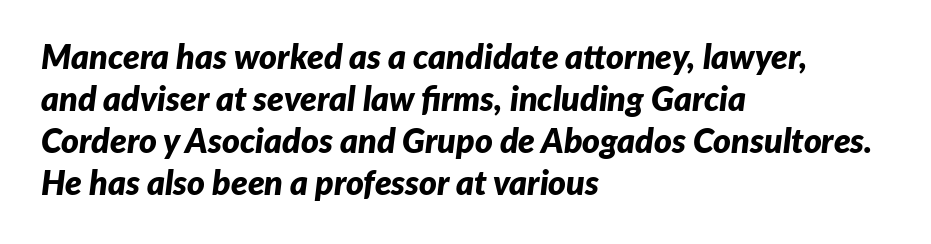
The image shows 34 px bold type, italic (leaning right); set left-aligned, line spacing 1.24x, normal letter spacing, not underlined; low stroke contrast and a medium x-height.
